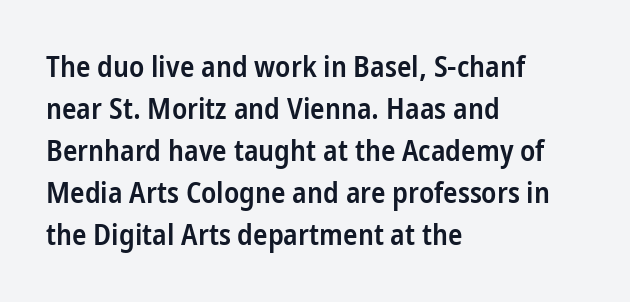
Q: Is the text bold? A: Semi-bold.
Q: Is the text italic (slanted)? A: No, it is upright.
Q: Is the typeface a serif or a sans-serif typeface? A: Sans-serif.
Q: Is the text underlined? A: No.
Q: How is the paragraph aligned? A: Left-aligned.
Q: Is the spacing between letters normal or unusually wide? A: Normal.
Q: Is the spacing between lines tight, normal or loose? A: Normal.
Q: Width (condensed, normal, or wide)? A: Condensed.
Q: Stroke contrast? A: Low.
Q: x-height? A: Medium.
Q: Monospaced? A: No.
